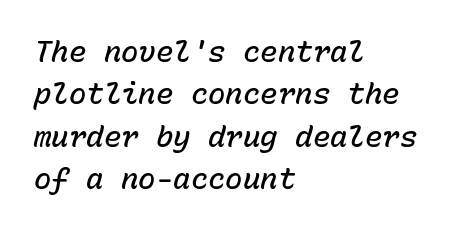
The image shows 29 px semibold type, italic (leaning right), monospaced; set left-aligned, normal line spacing (1.46x), normal letter spacing, not underlined; low stroke contrast and a medium x-height.
